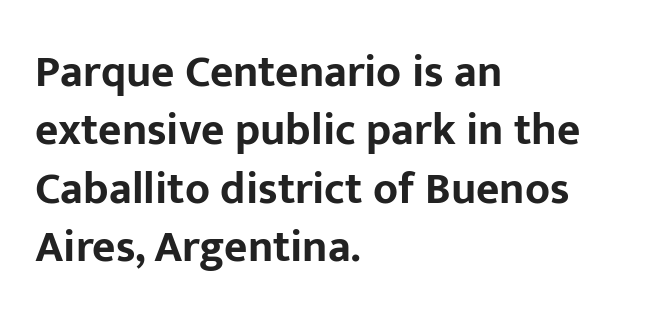
Q: Is the text bold? A: Yes.
Q: Is the text italic (slanted)? A: No, it is upright.
Q: Is the typeface a serif or a sans-serif typeface? A: Sans-serif.
Q: Is the text underlined? A: No.
Q: How is the paragraph aligned? A: Left-aligned.
Q: Is the spacing between letters normal or unusually wide? A: Normal.
Q: Is the spacing between lines tight, normal or loose? A: Normal.
Q: Width (condensed, normal, or wide)? A: Normal.
Q: Stroke contrast? A: Low.
Q: x-height? A: Medium.
Q: Monospaced? A: No.
